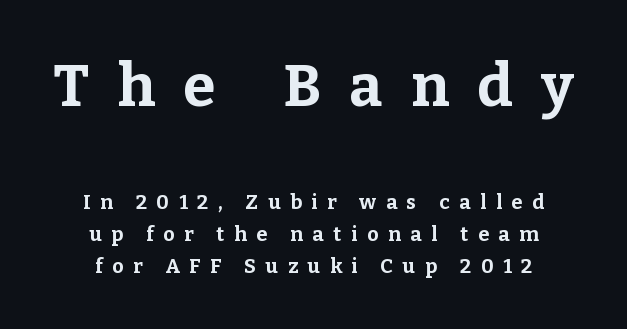
The rendering shrinks the type as you move from the upper chunk to the lower. Rows of type keep a routine distance in the vertical direction. The tracking jumps out immediately: characters are airy and widely separated. Weight: bold. A typesetter would mark this as roman, not italic. Here the designer chose a conventional face with non-uniform glyph widths.
